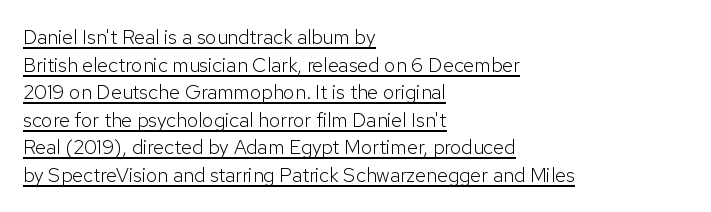
{"italic": "no", "bold": "no", "underline": "yes", "align": "left", "line_spacing": "normal", "line_spacing_ratio": 1.38, "letter_spacing": "normal", "letter_spacing_em": 0.0, "glyph_px": 20}
